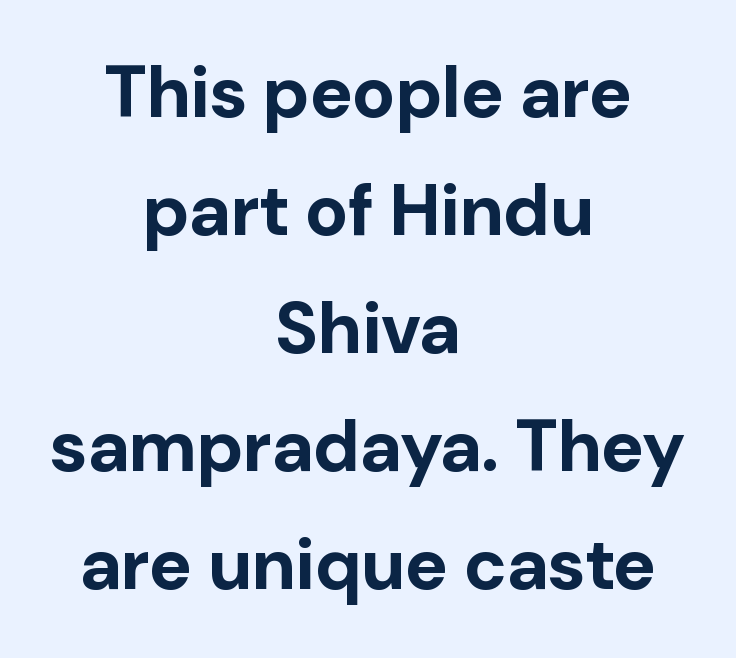
Q: Is the text bold? A: Yes.
Q: Is the text italic (slanted)? A: No, it is upright.
Q: Is the typeface a serif or a sans-serif typeface? A: Sans-serif.
Q: Is the text underlined? A: No.
Q: How is the paragraph aligned? A: Centered.
Q: Is the spacing between letters normal or unusually wide? A: Normal.
Q: Is the spacing between lines tight, normal or loose? A: Normal.
Q: Width (condensed, normal, or wide)? A: Normal.
Q: Stroke contrast? A: Low.
Q: x-height? A: Medium.
Q: Monospaced? A: No.
